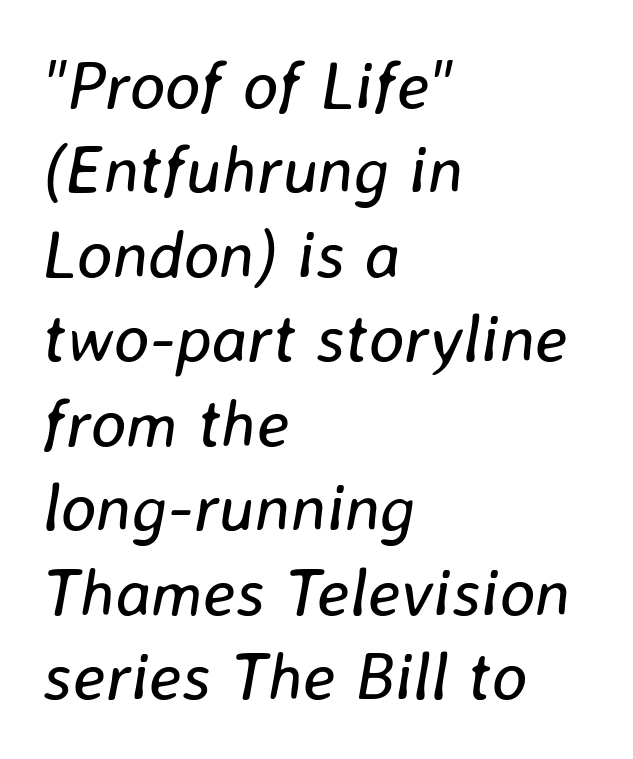
The specimen reads as italic at a glance. Clear beneath every line of the passage. Heaviness? Minimal to ordinary, like unemphasized prose. Here the glyphs are tracked normally, forming tight word shapes.
